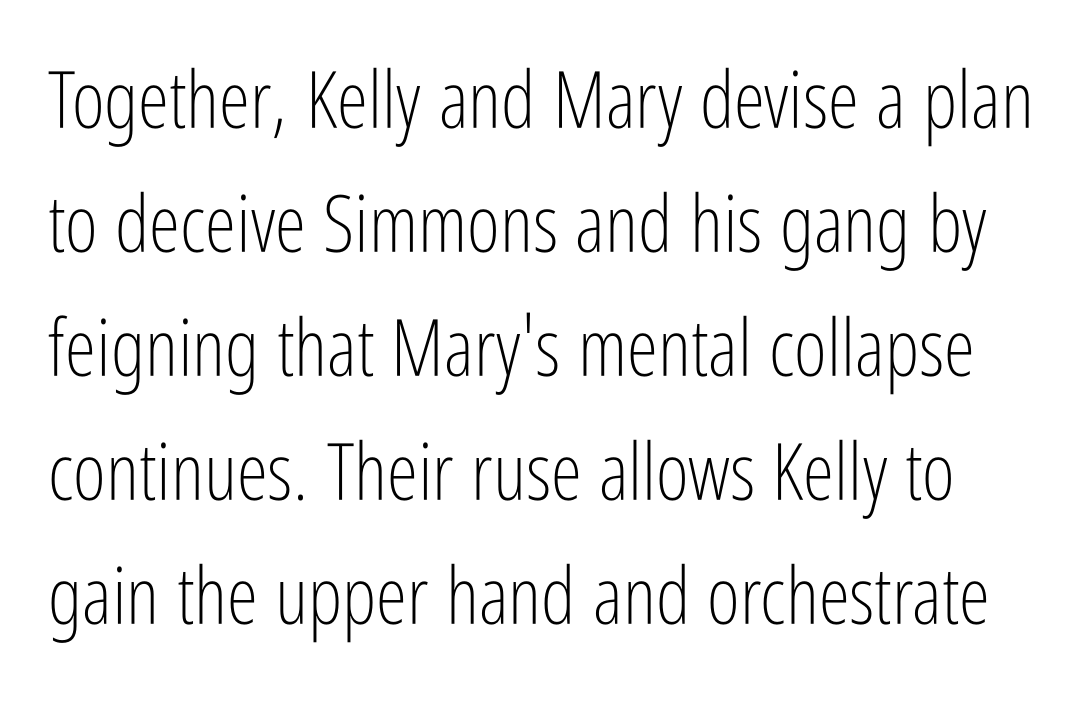
The image shows 79 px light, condensed sans-serif type, upright; set normal line spacing (1.57x), normal letter spacing, not underlined; low stroke contrast and a medium x-height.
